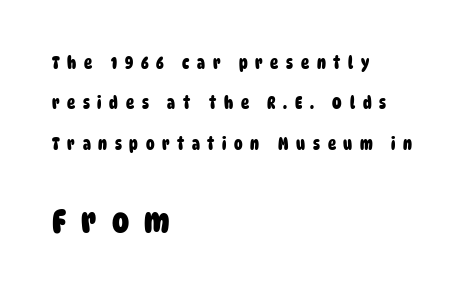
Q: Is the text bold? A: Yes.
Q: Is the typeface a serif or a sans-serif typeface? A: Sans-serif.
Q: Is the text underlined? A: No.
Q: How is the paragraph aligned? A: Left-aligned.
Q: Is the spacing between letters normal or unusually wide? A: Unusually wide.
Q: Is the spacing between lines tight, normal or loose? A: Loose.
Q: Which block of text is set in a larger size, the first (top) or the second (bottom)? A: The second (bottom) one.
Q: Width (condensed, normal, or wide)? A: Condensed.
Q: Stroke contrast? A: Low.
Q: x-height? A: Large.
Q: Monospaced? A: No.
